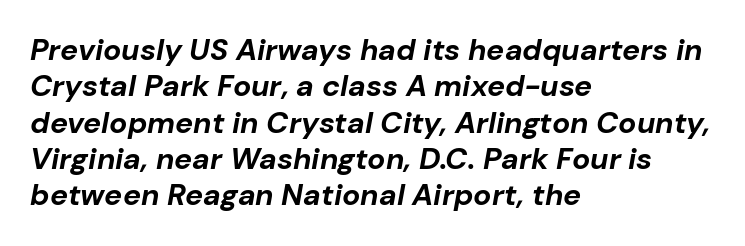
The image shows 30 px bold type, italic (leaning right); set left-aligned, line spacing 1.21x, normal letter spacing, not underlined; low stroke contrast and a medium x-height.
